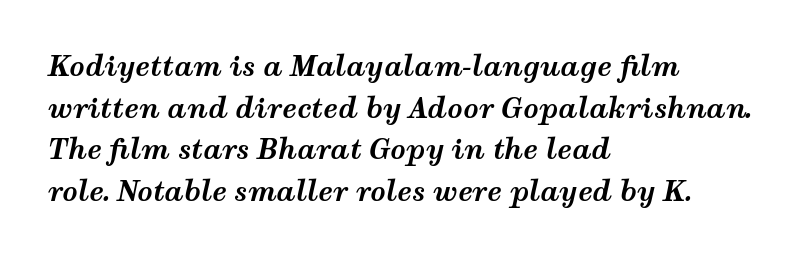
The image shows 27 px bold type, italic (leaning right); set left-aligned, normal line spacing (1.54x), normal letter spacing, not underlined.
